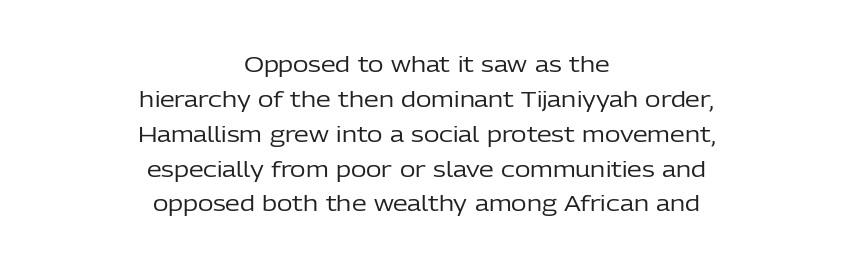
Is the type heavy? It reads as light-to-regular instead. Layout note: lines centered. Anything drawn beneath the words? Only blank space. You could call the tracking neutral — neither tight nor loose.
